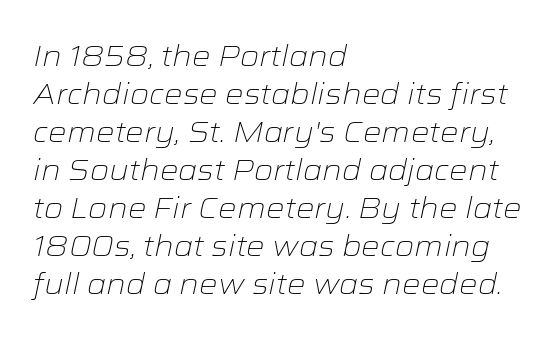
Is the letter spacing exaggerated? No — it looks like the ordinary default. Evenly set lines give the paragraph a standard silhouette. These lines were composed using italics. Looks like regular typesetting: each glyph gets only the width it needs.
